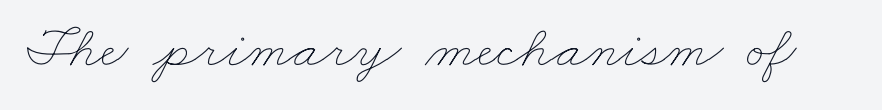
Any mark beneath the type? The region is blank. The rendering keeps characters at their native spacing. The cut favours lightness, reaching ordinary text weight at its darkest. These lines are rendered in a variable-pitch font.
